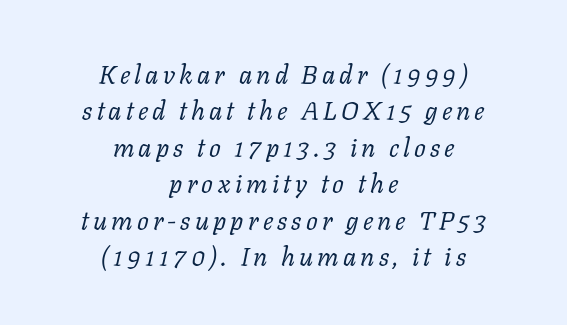
Beneath every word, the page is bare. The whitespace from short lines is split evenly between both sides. The strokes are not fattened; the text isn't bold. The specimen reads as italic at a glance.
